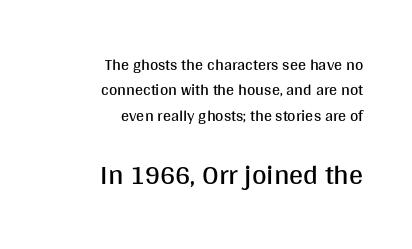
{"serif": "no", "italic": "no", "bold": "no", "weight": "regular", "width": "normal", "stroke_contrast": "medium", "x_height": "large", "monospaced": "no", "underline": "no", "align": "right", "line_spacing": "normal", "line_spacing_ratio": 1.59, "letter_spacing": "normal", "letter_spacing_em": 0.0, "larger_block": "second", "size_ratio": 1.75, "glyph_px": 28}
